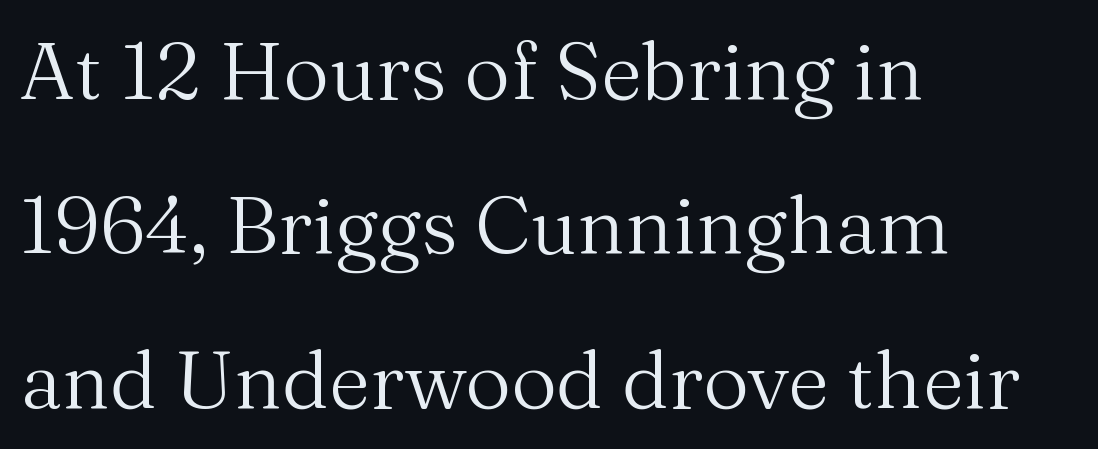
Alignment: flush left. Airy leading. The area under the type is left untouched. What kind of face is this? One with serifs.
